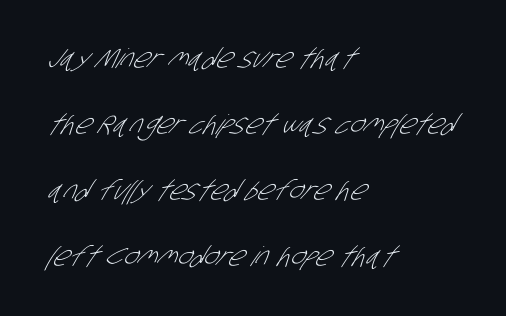
Leading: increased. Descenders are the only things crossing below the line. The setting favours the left margin, as ordinary paragraphs usually do. Caption: face not bold, strokes unweighted.
